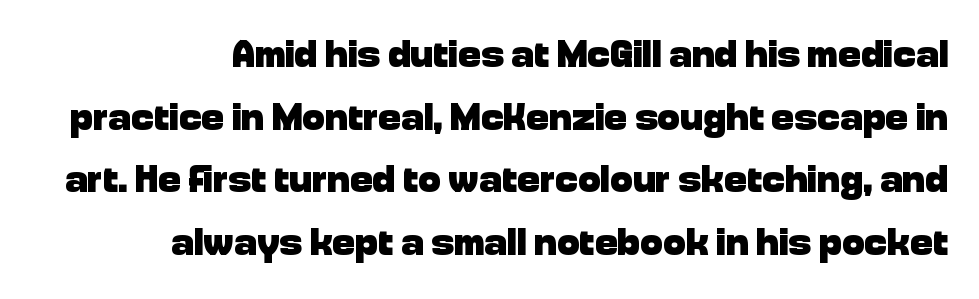
Posture: straight, roman, zero tilt. In terms of letterspacing, this is plain default setting. The vertical gap from one line to the next is medium. Rule under the text: the space is simply empty.
